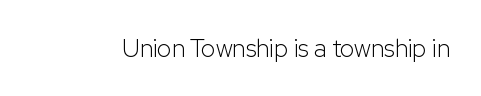
Q: Is the text bold? A: No.
Q: Is the text italic (slanted)? A: No, it is upright.
Q: Is the text underlined? A: No.
Q: Is the spacing between letters normal or unusually wide? A: Normal.
